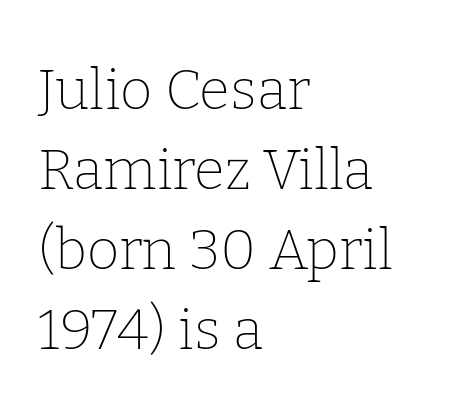
{"serif": "yes", "italic": "no", "bold": "no", "weight": "thin", "width": "normal", "stroke_contrast": "low", "x_height": "medium", "monospaced": "no", "underline": "no", "align": "left", "line_spacing": "normal", "line_spacing_ratio": 1.43, "letter_spacing": "normal", "letter_spacing_em": 0.0, "glyph_px": 56}
